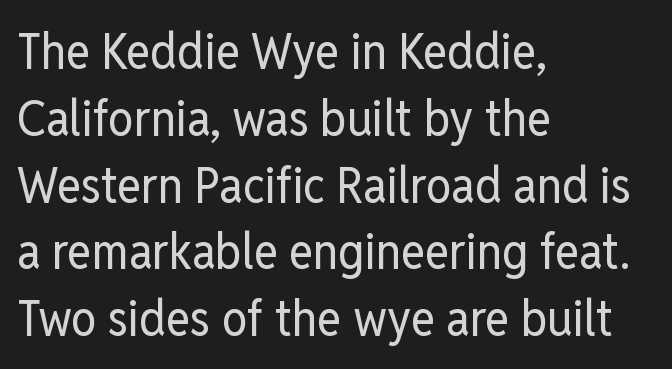
{"serif": "no", "italic": "no", "bold": "no", "weight": "regular", "width": "condensed", "stroke_contrast": "low", "x_height": "medium", "monospaced": "no", "underline": "no", "align": "left", "line_spacing": "normal", "line_spacing_ratio": 1.31, "letter_spacing": "normal", "letter_spacing_em": 0.0, "glyph_px": 51}
